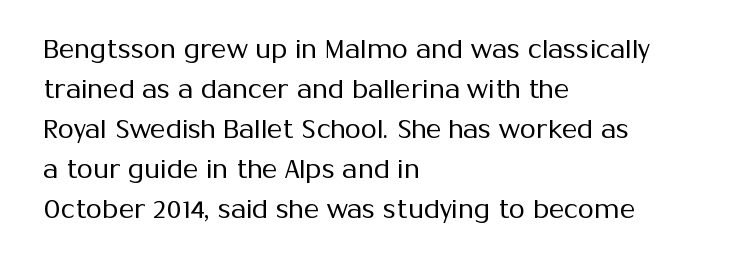
{"italic": "no", "bold": "no", "underline": "no", "align": "left", "line_spacing": "normal", "line_spacing_ratio": 1.54, "letter_spacing": "normal", "letter_spacing_em": 0.0, "glyph_px": 26}
